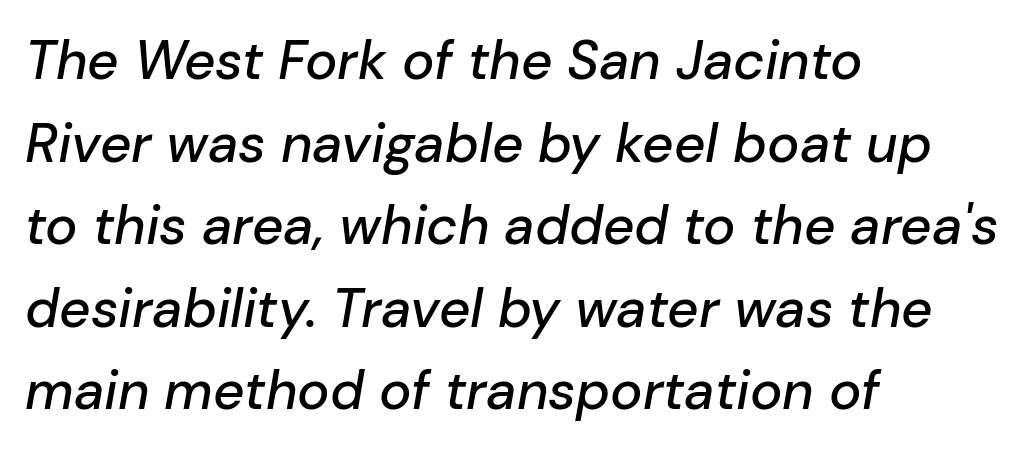
The text block is weighted toward the left margin, trailing off unevenly rightward. Underlining? Definitely not there. This sample uses plain, unmodified letter spacing. The face used here is proportionally spaced, like ordinary book or web type. Notice how the stems are inclined rather than vertical — that's the hallmark of italics. The vertical gap from one line to the next is medium.
